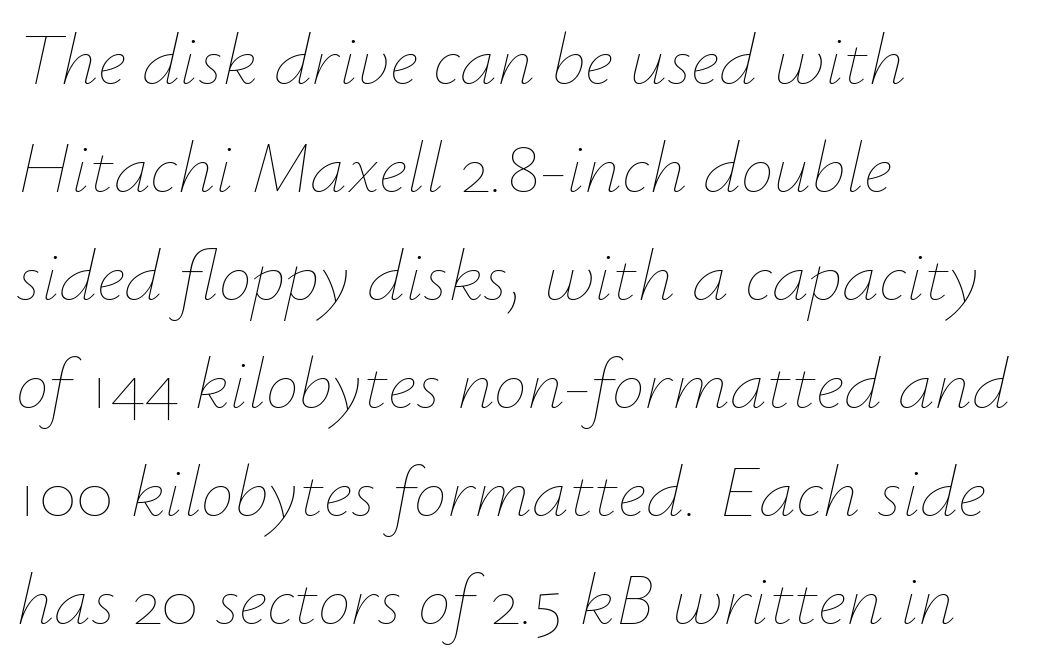
Letters have the restrained weight of plain body copy at most. Looking at the ascenders, they clearly lean. Nobody touched the tracking dial on this one. Each new line begins a customary step beneath the previous one.
